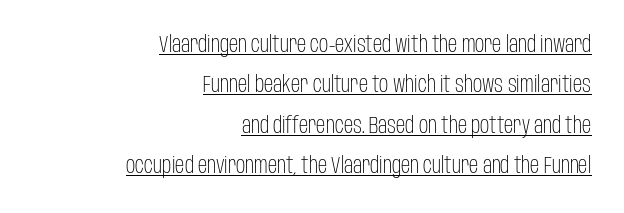
The letters stand upright; this is a roman face. Visually the block forms a straight wall on the right and a jagged coastline on the left. No chunkiness to these letters — they're not bold. The face used here appears with an underline applied.
